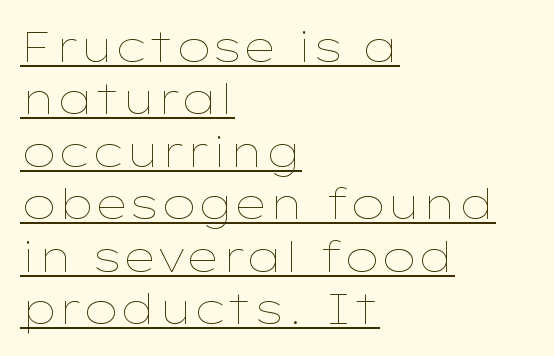
There is no visible air inserted between adjacent glyphs. Compared with a typical body face, this is equally light or lighter still. The paragraph shown leans on its left margin. Do the characters align in a grid? No, the font is proportional. Beneath each row of characters lies a ruled line. When letters stand straight like this, we call the style roman or upright.
